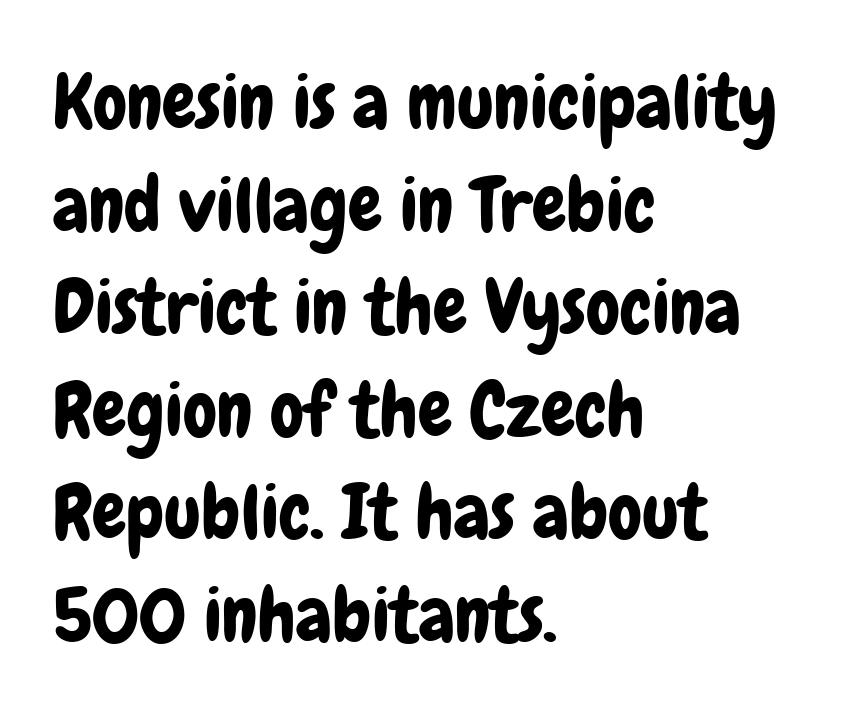
The image shows 76 px condensed sans-serif type, upright; set left-aligned, normal line spacing (1.35x), normal letter spacing, not underlined; low stroke contrast and a medium x-height.
